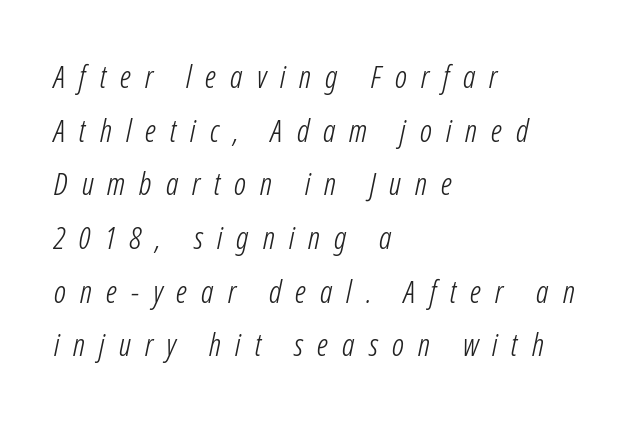
The cut favours lightness, reaching ordinary text weight at its darkest. Short note: letters widely spaced. In terms of posture, this sample is oblique. The passage shown is typed in a proportional face where columns would drift. This rendering features lettering with no underline. The compositor pushed each line to the left boundary.
